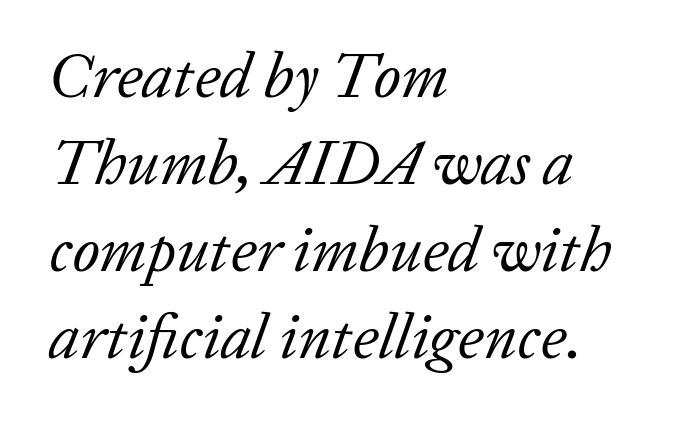
{"serif": "yes", "italic": "yes", "lean": "right", "slant_degrees": 20, "bold": "no", "weight": "regular", "width": "normal", "stroke_contrast": "low", "x_height": "medium", "monospaced": "no", "underline": "no", "align": "left", "line_spacing": "normal", "line_spacing_ratio": 1.38, "letter_spacing": "normal", "letter_spacing_em": 0.0, "glyph_px": 63}
